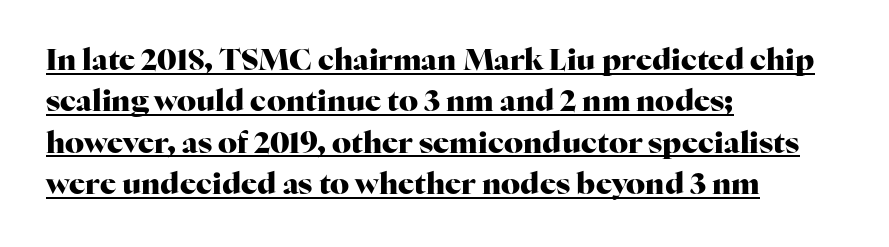
The image shows 30 px heavy serif type, upright; set left-aligned, normal line spacing (1.38x), normal letter spacing, underlined; high stroke contrast and a medium x-height.
